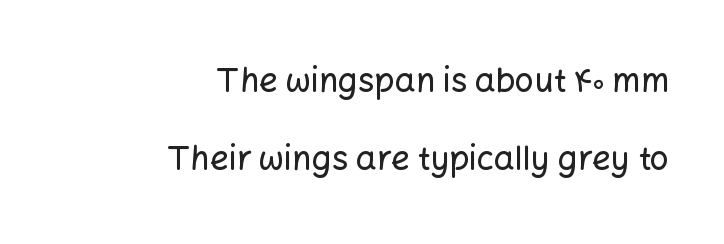
The image shows 33 px sans-serif type, upright; set right-aligned, loose line spacing (2.35x), normal letter spacing, not underlined; low stroke contrast and a medium x-height.
